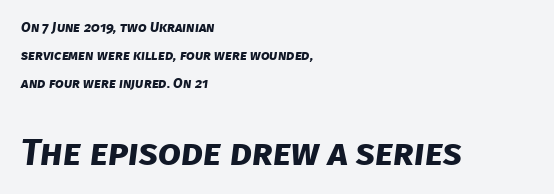
Q: Is the text bold? A: Yes.
Q: Is the typeface a serif or a sans-serif typeface? A: Sans-serif.
Q: Is the text underlined? A: No.
Q: How is the paragraph aligned? A: Left-aligned.
Q: Is the spacing between letters normal or unusually wide? A: Normal.
Q: Is the spacing between lines tight, normal or loose? A: Loose.
Q: Which block of text is set in a larger size, the first (top) or the second (bottom)? A: The second (bottom) one.
Q: Width (condensed, normal, or wide)? A: Normal.
Q: Stroke contrast? A: Low.
Q: x-height? A: Large.
Q: Monospaced? A: No.
